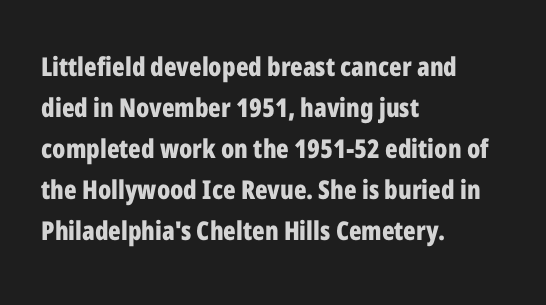
Q: Is the text bold? A: Yes.
Q: Is the text italic (slanted)? A: No, it is upright.
Q: Is the text underlined? A: No.
Q: How is the paragraph aligned? A: Left-aligned.
Q: Is the spacing between letters normal or unusually wide? A: Normal.
Q: Is the spacing between lines tight, normal or loose? A: Normal.
